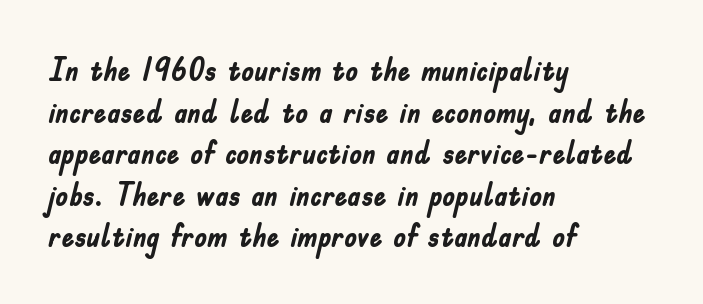
{"serif": "no", "bold": "yes", "weight": "semibold", "width": "condensed", "stroke_contrast": "low", "x_height": "small", "monospaced": "no", "underline": "no", "align": "left", "line_spacing": "normal", "line_spacing_ratio": 1.3, "letter_spacing": "normal", "letter_spacing_em": 0.0, "glyph_px": 32}
